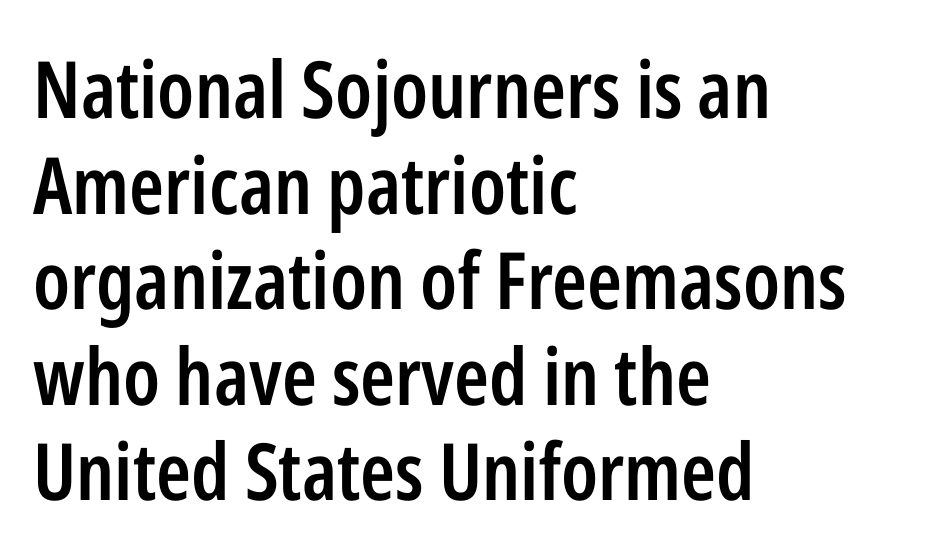
Q: Is the text bold? A: Semi-bold.
Q: Is the text italic (slanted)? A: No, it is upright.
Q: Is the typeface a serif or a sans-serif typeface? A: Sans-serif.
Q: Is the text underlined? A: No.
Q: How is the paragraph aligned? A: Left-aligned.
Q: Is the spacing between letters normal or unusually wide? A: Normal.
Q: Width (condensed, normal, or wide)? A: Condensed.
Q: Stroke contrast? A: Low.
Q: x-height? A: Medium.
Q: Monospaced? A: No.
